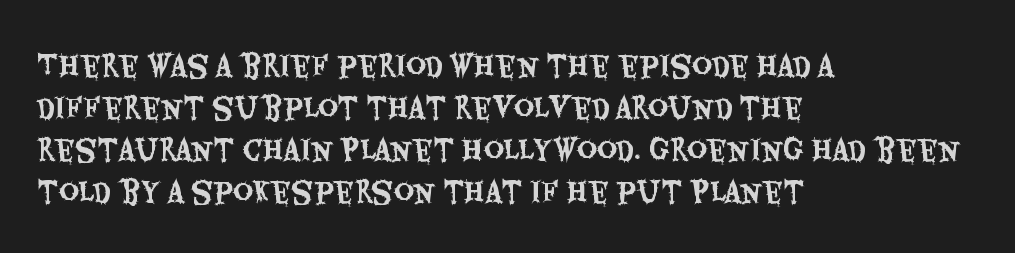
The image shows 28 px condensed sans-serif type, upright; set left-aligned, normal line spacing (1.5x), normal letter spacing, not underlined; medium stroke contrast and a large x-height.
